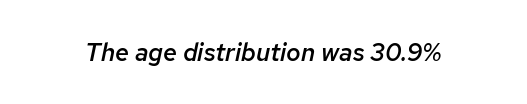
The image shows 25 px text type, italic (leaning right); set normal letter spacing, not underlined.
